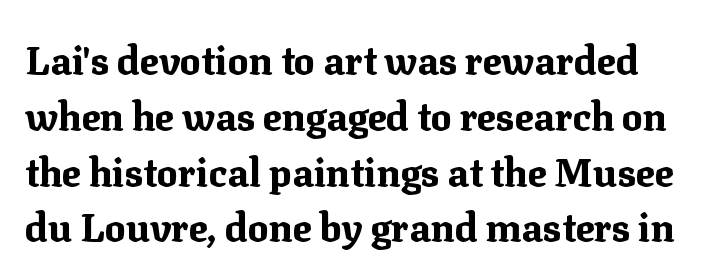
The image shows 39 px bold serif type, upright; set normal line spacing (1.43x), normal letter spacing, not underlined; medium stroke contrast and a medium x-height.
